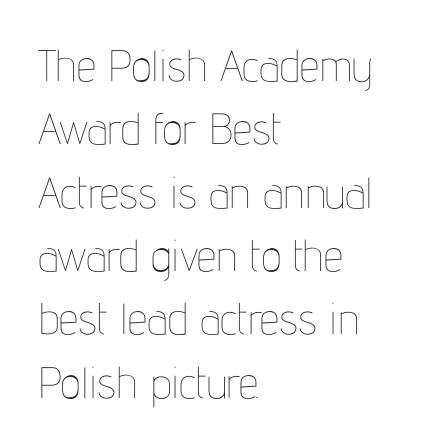
The letters look calm and open, with moderate or lighter stems. Rows of type keep a routine distance in the vertical direction. It's the straight-up-and-down kind of type. Students, note that the glyphs here touch the page at normal intervals. Note the varied advance widths — an 'i' is clearly narrower than an 'm'.
